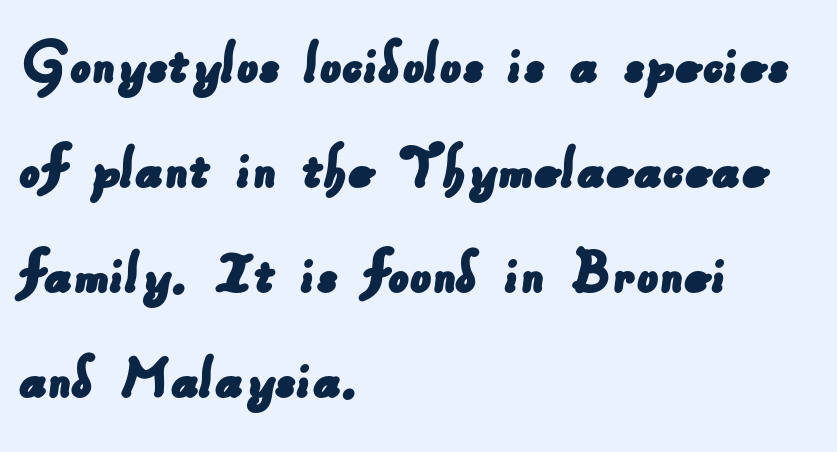
The image shows 66 px sans-serif type; set left-aligned, normal line spacing (1.59x), normal letter spacing, not underlined; low stroke contrast and a small x-height.
